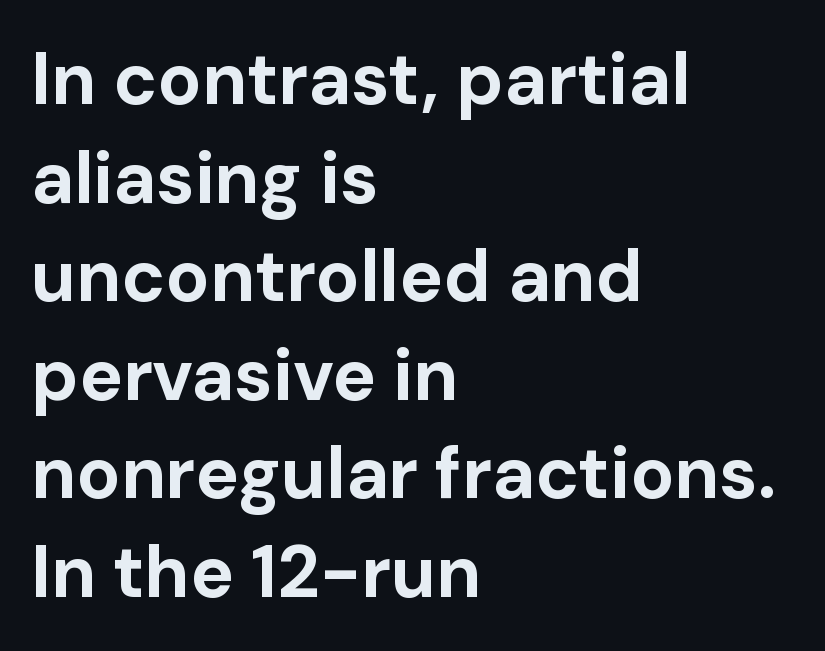
The rendering uses natural spacing where letterforms have individual widths. This block has exactly the height ordinary leading produces. Caption: standard tracking, unaltered. Casual observation: everything's shoved over to the left. The foot of each line stays bare and open.
